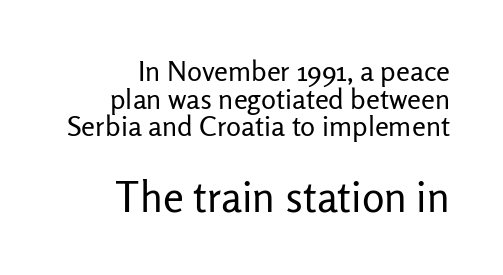
The image shows 42 px regular-weight sans-serif type, upright; set right-aligned, tight line spacing (0.99x), normal letter spacing, not underlined; the second (bottom) block is 1.5x larger; low stroke contrast and a medium x-height.
